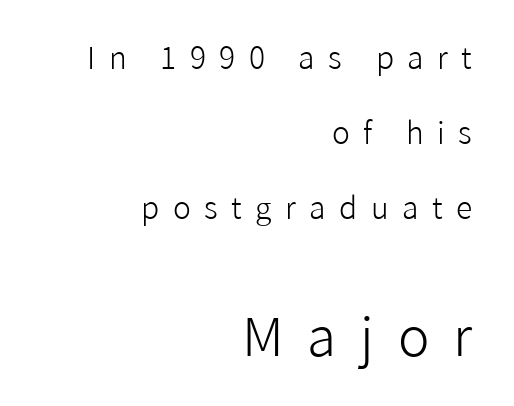
The image shows 53 px light sans-serif type, upright; set right-aligned, loose line spacing (2.5x), unusually wide letter spacing (+0.45 em), not underlined; the second (bottom) block is 1.77x larger; low stroke contrast and a medium x-height.
